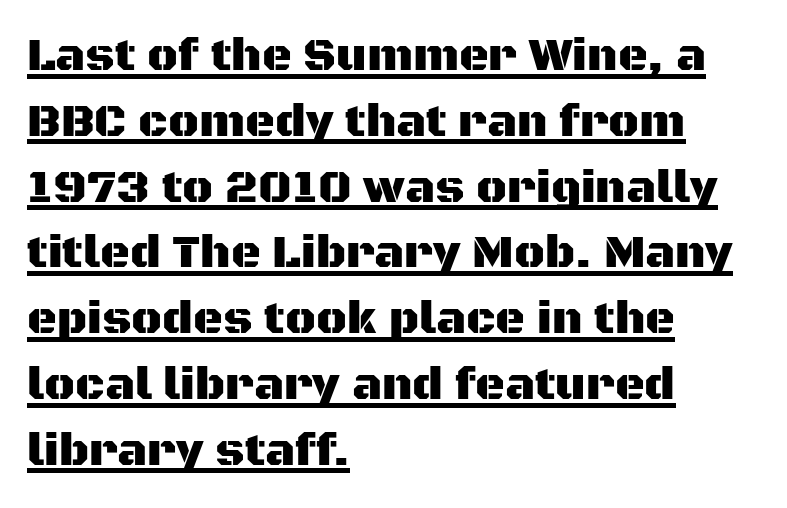
The passage shown stacks its lines at a standard gap. One-word summary of the alignment: left. Ascenders rise straight up at ninety degrees. These lines are rendered in a variable-pitch font. Are there feet on the stems? There aren't — it's a sans. Honestly, the underline is the first thing you notice here.
